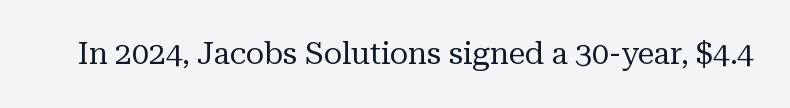
A bare baseline throughout the passage. These lines are composed in type with serifs. It's the straight-up-and-down kind of type. The letters advance in unequal steps, a hallmark of proportional type. Between one letter and the next there's only the usual sliver of space.
